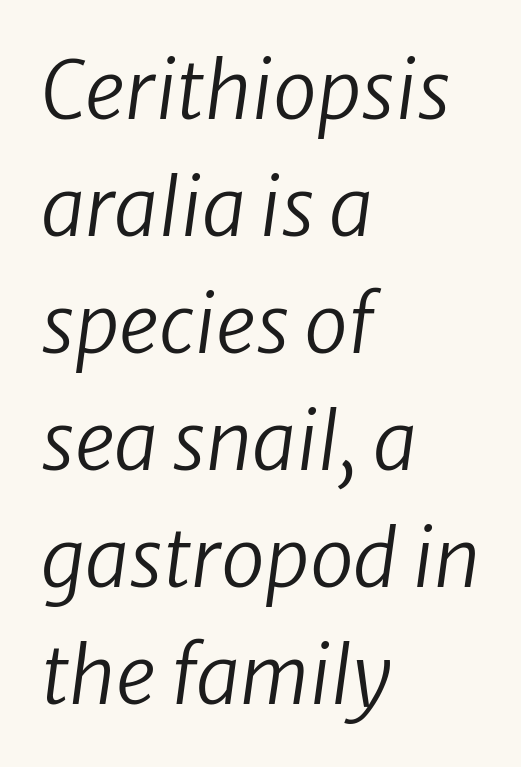
Q: Is the text bold? A: No.
Q: Is the text italic (slanted)? A: Yes, it leans right by about 8 degrees.
Q: Is the text underlined? A: No.
Q: How is the paragraph aligned? A: Left-aligned.
Q: Is the spacing between letters normal or unusually wide? A: Normal.
Q: Is the spacing between lines tight, normal or loose? A: Normal.
Q: Width (condensed, normal, or wide)? A: Normal.
Q: Stroke contrast? A: Low.
Q: x-height? A: Medium.
Q: Monospaced? A: No.
